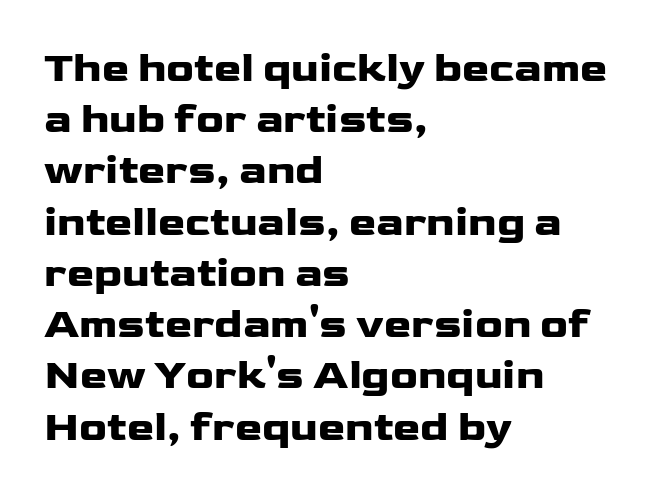
Looks like regular typesetting: each glyph gets only the width it needs. The face used here is a sans, in the tradition of grotesques and geometrics. Inter-character spacing is left at the font's built-in metrics. The space directly below the letters is spotless. Heavy-handed strokes throughout: this text is bold.
